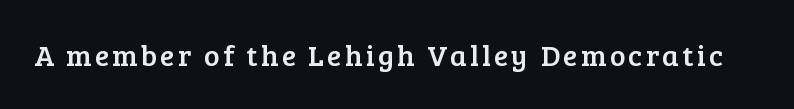
{"serif": "yes", "italic": "no", "width": "normal", "stroke_contrast": "low", "x_height": "medium", "monospaced": "no", "underline": "no", "glyph_px": 29}
